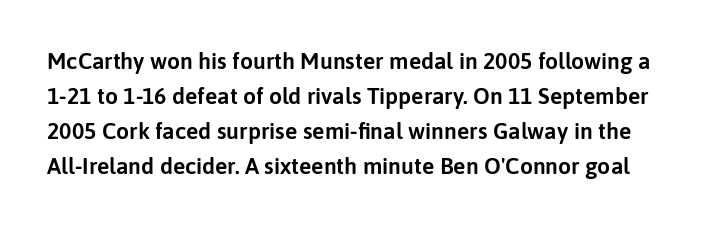
Quick note: underline off. One glance says typical: line gaps are just what's usual. When letters stand straight like this, we call the style roman or upright. Tracking here is standard; glyphs follow each other at the usual distance.
